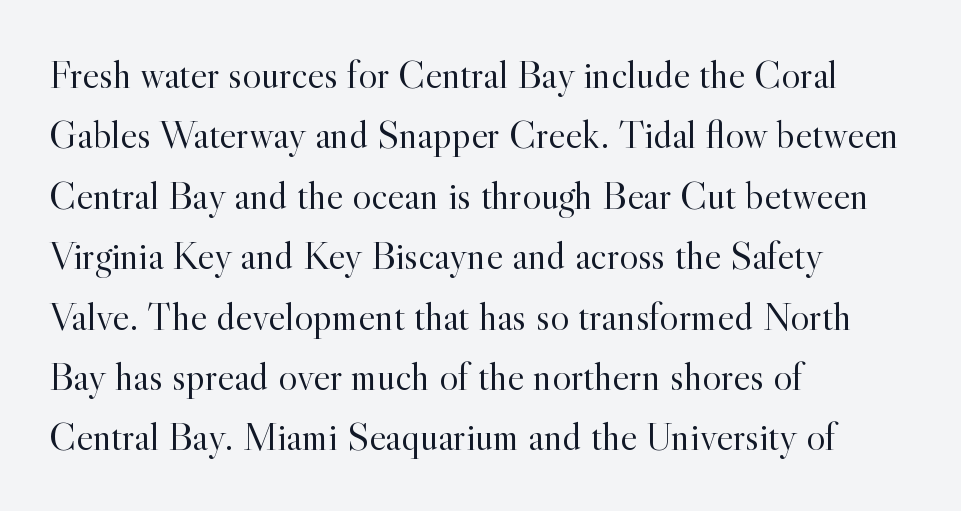
Leading: standard. These lines are set flush left with a ragged right edge. Each stroke keeps to a modest, everyday thickness or less. Posture: vertical. The face used here is seriffed, in the tradition of book romans.
